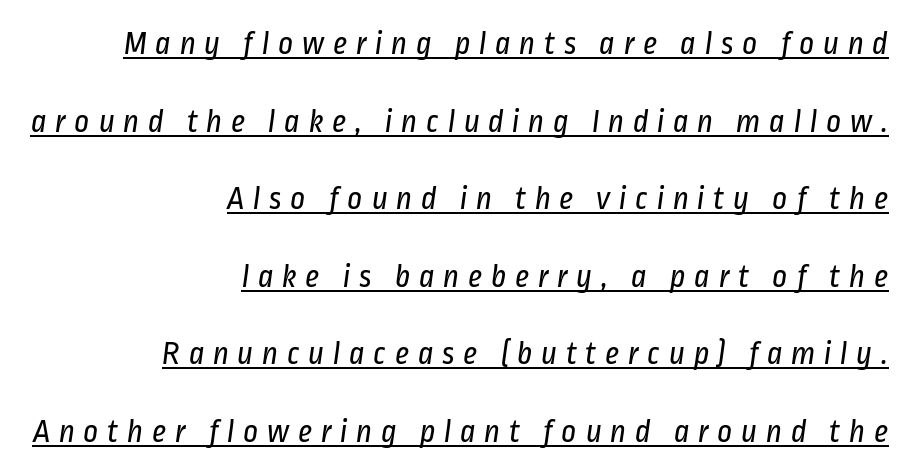
The image shows 33 px regular-weight, condensed sans-serif type; set right-aligned, loose line spacing (2.35x), unusually wide letter spacing (+0.26 em), underlined; low stroke contrast and a medium x-height.
